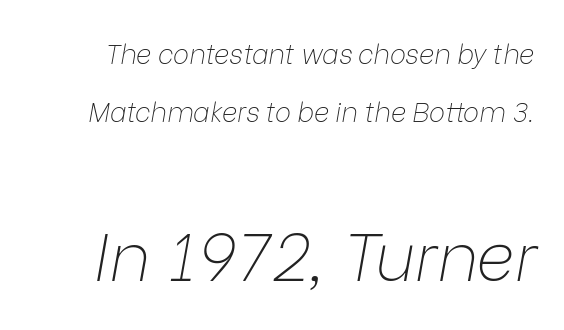
Ink coverage per letter is moderate at most. Size hierarchy here favors the trailing block over the leading one. The whole block is typeset with a tilt. This sample has the flowing, uneven cadence of proportional lettering. Lines of text with bare space underneath. If you measured baseline to baseline, you'd find a long distance.
